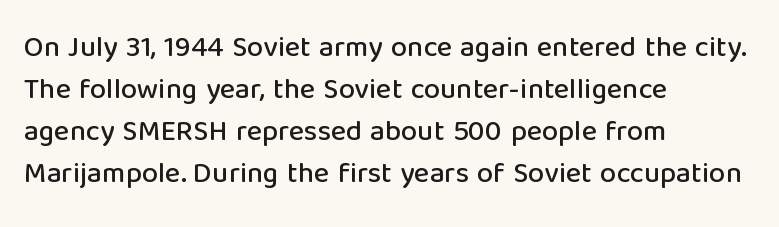
Glance below the letters and you will spot only blank space. This sample keeps an unexceptional amount of space between lines. The letters sit at their default tracking, neither squeezed nor spread. Serif or sans? Sans — the stroke terminals are bare. Varying glyph widths throughout — classic text-font behaviour. The font's upright variant was chosen for this text.
